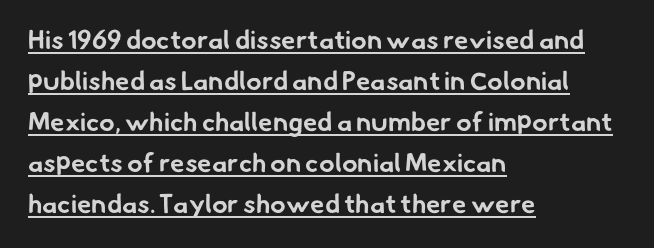
{"bold": "yes", "underline": "yes", "align": "left", "line_spacing": "normal", "line_spacing_ratio": 1.58, "letter_spacing": "normal", "letter_spacing_em": 0.0, "glyph_px": 26}
